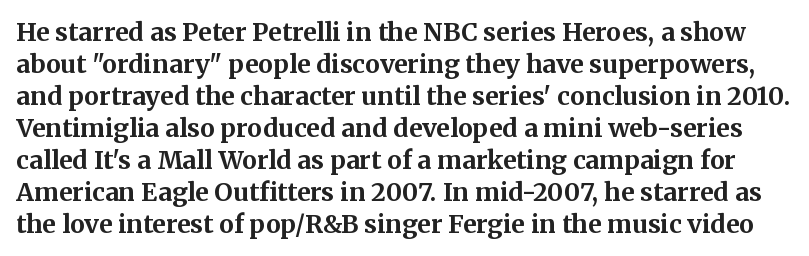
Q: Is the text bold? A: Yes.
Q: Is the text italic (slanted)? A: No, it is upright.
Q: Is the text underlined? A: No.
Q: Is the spacing between letters normal or unusually wide? A: Normal.
Q: Is the spacing between lines tight, normal or loose? A: Normal.
